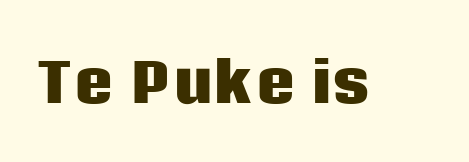
The letters are bold, with thick, heavy strokes. Spacing verdict: proportional, widths tailored to each character. Unlike italic type, these characters show no tilt at all. Has an underline been added? It has not. The letterforms sit shoulder to shoulder at normal distance.
